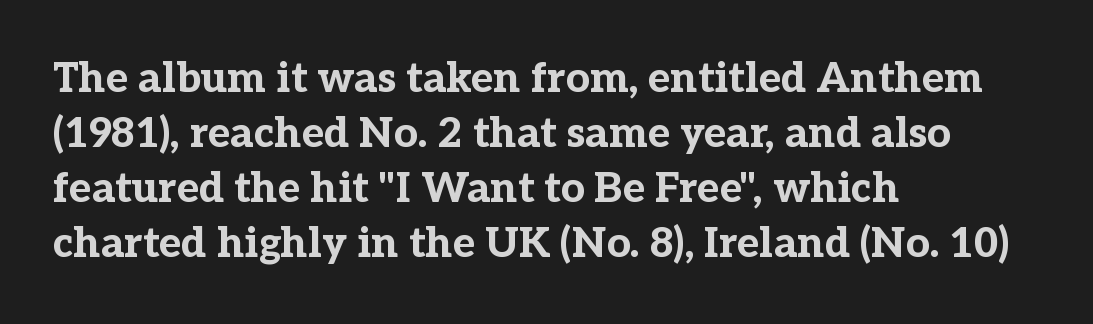
The typesetting leans heavy: a genuine bold. The designer went with a serif here, giving each stem small feet. Here the glyphs are tracked normally, forming tight word shapes. This is the regular roman posture of the typeface. A bare baseline throughout the passage. This sample has the flowing, uneven cadence of proportional lettering.
